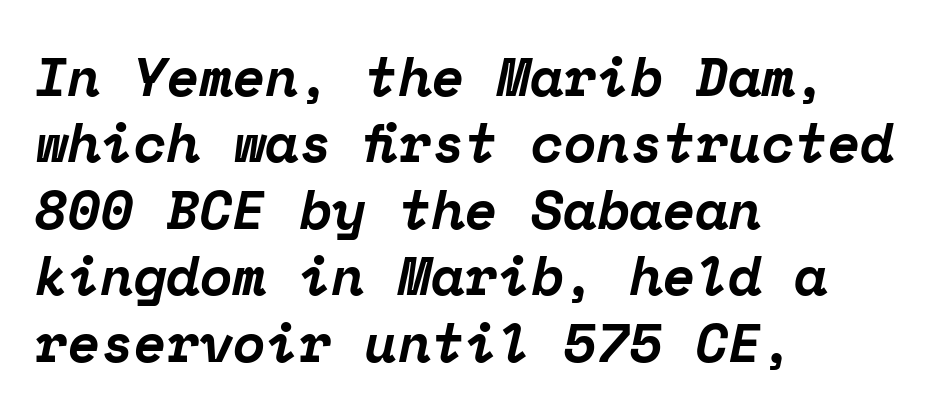
The image shows 54 px bold serif type, italic (leaning right), monospaced; set left-aligned, line spacing 1.23x, normal letter spacing, not underlined; low stroke contrast and a medium x-height.
